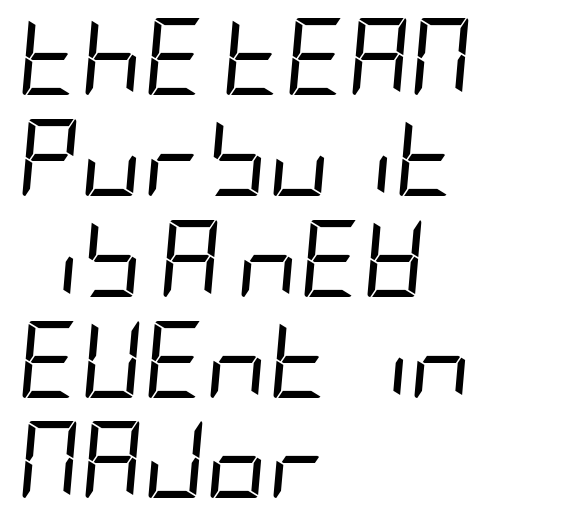
Q: Is the text bold? A: No.
Q: Is the text italic (slanted)? A: Yes, it leans right by about 5 degrees.
Q: Is the text underlined? A: No.
Q: How is the paragraph aligned? A: Left-aligned.
Q: Is the spacing between letters normal or unusually wide? A: Normal.
Q: Is the spacing between lines tight, normal or loose? A: Normal.
Q: Width (condensed, normal, or wide)? A: Condensed.
Q: Stroke contrast? A: Low.
Q: x-height? A: Large.
